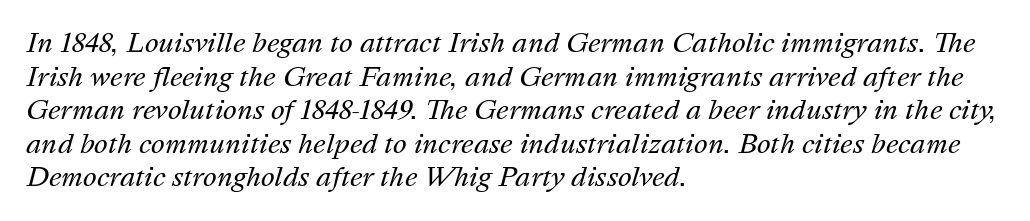
The image shows 26 px text type, italic (leaning right); set left-aligned, normal line spacing (1.29x), normal letter spacing, not underlined.
